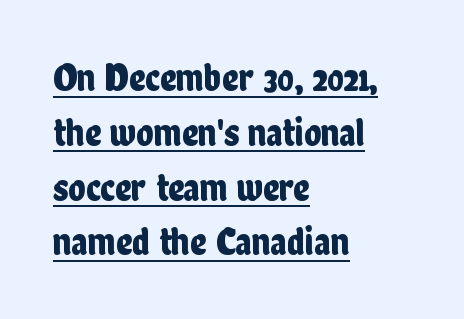
{"serif": "no", "italic": "no", "width": "condensed", "stroke_contrast": "low", "x_height": "medium", "monospaced": "no", "underline": "yes", "align": "left", "line_spacing": "normal", "line_spacing_ratio": 1.37, "letter_spacing": "normal", "letter_spacing_em": 0.0, "glyph_px": 40}
